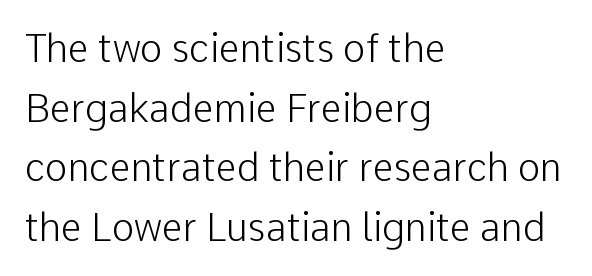
Q: Is the text bold? A: No.
Q: Is the text italic (slanted)? A: No, it is upright.
Q: Is the typeface a serif or a sans-serif typeface? A: Sans-serif.
Q: Is the text underlined? A: No.
Q: How is the paragraph aligned? A: Left-aligned.
Q: Is the spacing between letters normal or unusually wide? A: Normal.
Q: Is the spacing between lines tight, normal or loose? A: Normal.
Q: Width (condensed, normal, or wide)? A: Normal.
Q: Stroke contrast? A: Low.
Q: x-height? A: Medium.
Q: Monospaced? A: No.
